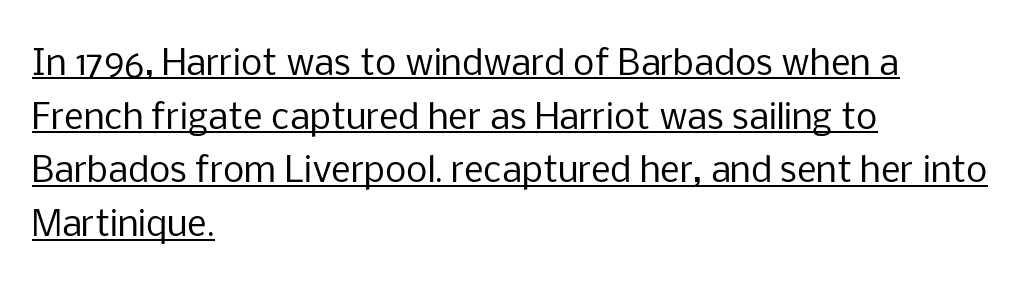
Q: Is the text bold? A: No.
Q: Is the text italic (slanted)? A: No, it is upright.
Q: Is the typeface a serif or a sans-serif typeface? A: Sans-serif.
Q: Is the text underlined? A: Yes.
Q: How is the paragraph aligned? A: Left-aligned.
Q: Is the spacing between letters normal or unusually wide? A: Normal.
Q: Is the spacing between lines tight, normal or loose? A: Normal.
Q: Width (condensed, normal, or wide)? A: Normal.
Q: Stroke contrast? A: Low.
Q: x-height? A: Medium.
Q: Monospaced? A: No.
